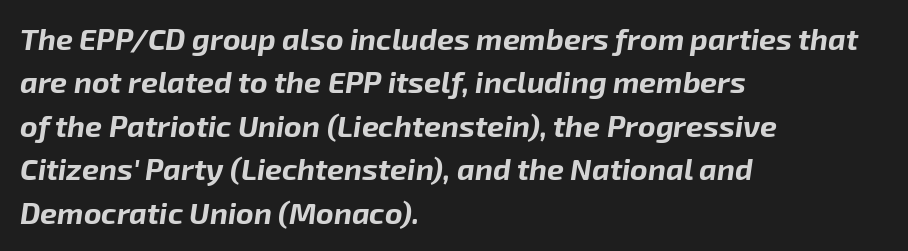
Q: Is the text bold? A: Yes.
Q: Is the text italic (slanted)? A: Yes, it leans right by about 8 degrees.
Q: Is the text underlined? A: No.
Q: How is the paragraph aligned? A: Left-aligned.
Q: Is the spacing between letters normal or unusually wide? A: Normal.
Q: Is the spacing between lines tight, normal or loose? A: Normal.
Q: Width (condensed, normal, or wide)? A: Normal.
Q: Stroke contrast? A: Low.
Q: x-height? A: Medium.
Q: Monospaced? A: No.
